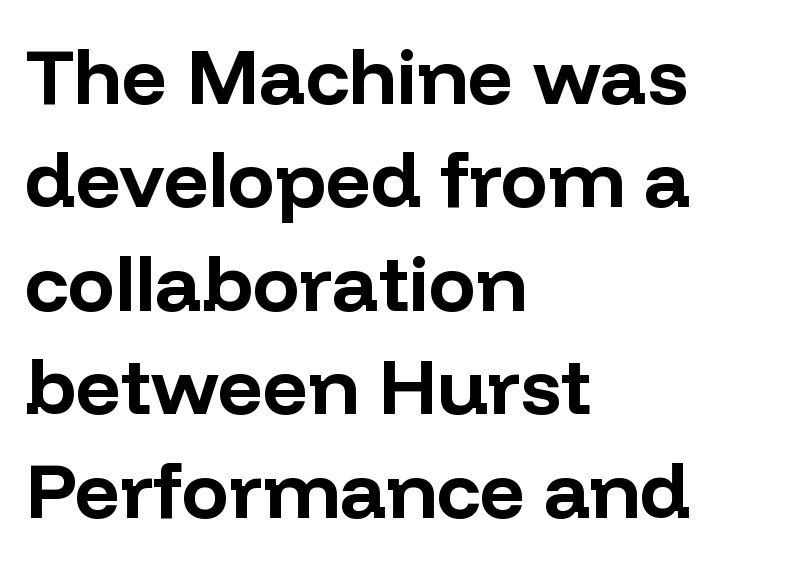
Posture: vertical. The rendering keeps characters at their native spacing. Descenders are the only things crossing below the line. Stroke terminals: plain, sans-serif. The typesetting leans heavy: a genuine bold. Students, observe: this is what conventionally led text looks like.
